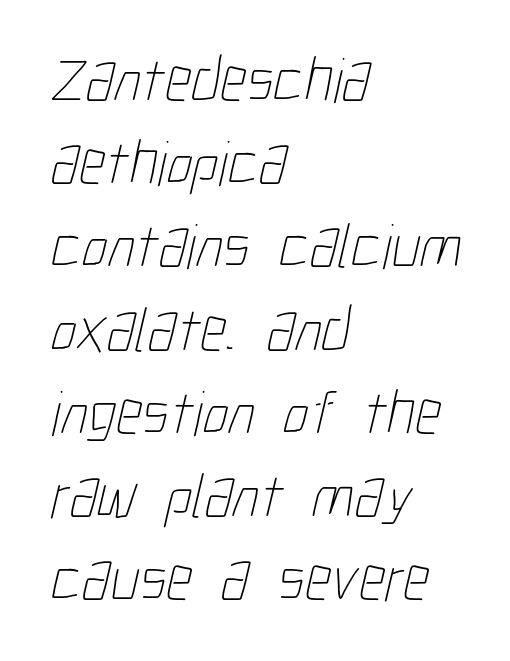
The image shows 64 px thin, condensed type; set left-aligned, normal line spacing (1.3x), normal letter spacing, not underlined; low stroke contrast and a medium x-height.
